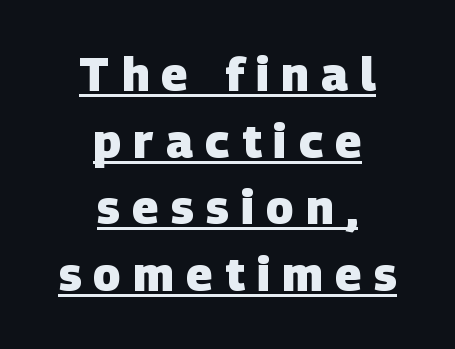
The image shows 46 px heavy sans-serif type; set centered, normal line spacing (1.45x), unusually wide letter spacing (+0.27 em), underlined; low stroke contrast and a large x-height.
